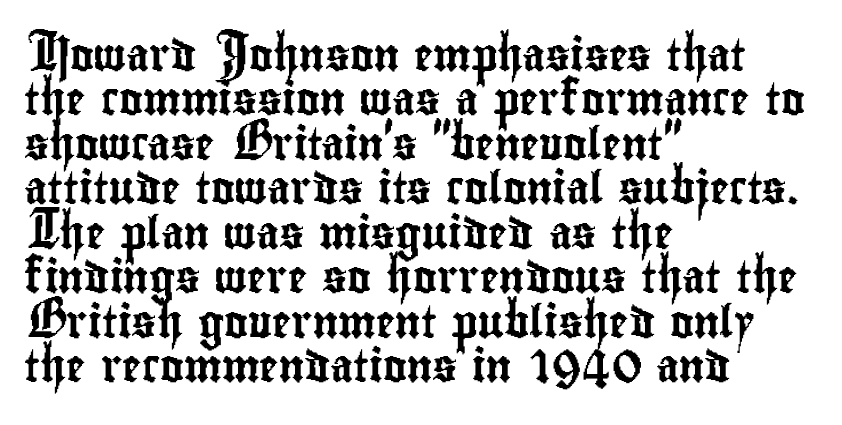
Q: Is the text italic (slanted)? A: No, it is upright.
Q: Is the typeface a serif or a sans-serif typeface? A: Sans-serif.
Q: Is the text underlined? A: No.
Q: How is the paragraph aligned? A: Left-aligned.
Q: Is the spacing between letters normal or unusually wide? A: Normal.
Q: Is the spacing between lines tight, normal or loose? A: Normal.
Q: Width (condensed, normal, or wide)? A: Condensed.
Q: Stroke contrast? A: Low.
Q: x-height? A: Small.
Q: Monospaced? A: No.
